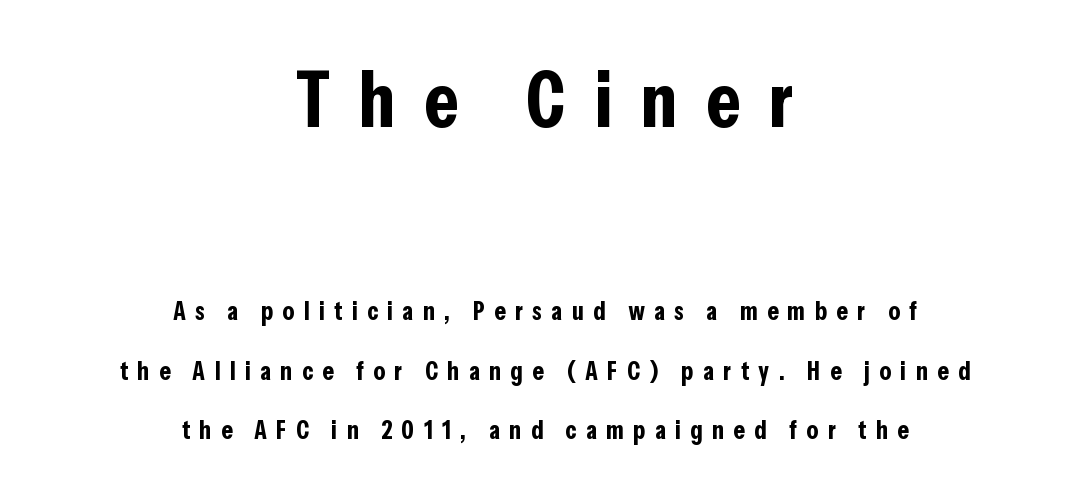
{"serif": "no", "italic": "no", "bold": "yes", "weight": "bold", "width": "condensed", "stroke_contrast": "low", "x_height": "medium", "monospaced": "no", "underline": "no", "align": "center", "line_spacing": "loose", "line_spacing_ratio": 2.29, "letter_spacing": "wide", "letter_spacing_em": 0.36, "larger_block": "first", "size_ratio": 3.04, "glyph_px": 79}
